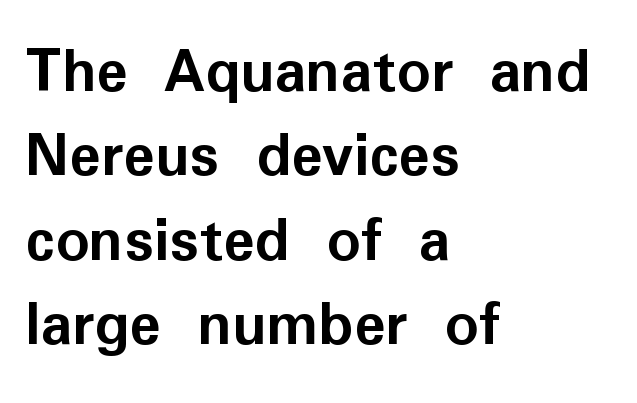
Short note: letters normally spaced. Rendered with straight, roman letterforms. The text block is weighted toward the left margin, trailing off unevenly rightward. The rendering shows plain stroke endings on the letterforms — a sans-serif design. The space between consecutive lines is moderate.
